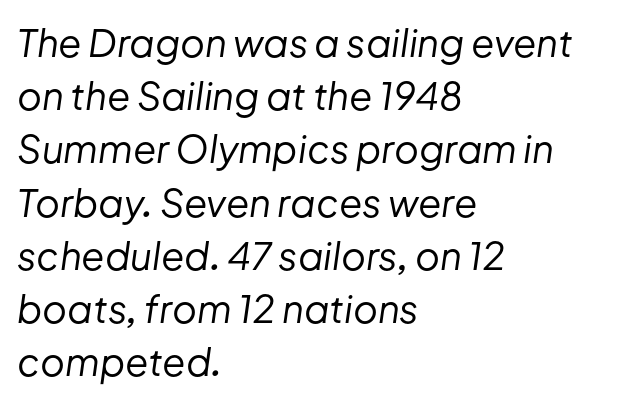
Words appear dense and cohesive because spacing is normal. This sample has the flowing, uneven cadence of proportional lettering. Has an underline been added? It has not. There's an unmistakable incline to the writing here.
